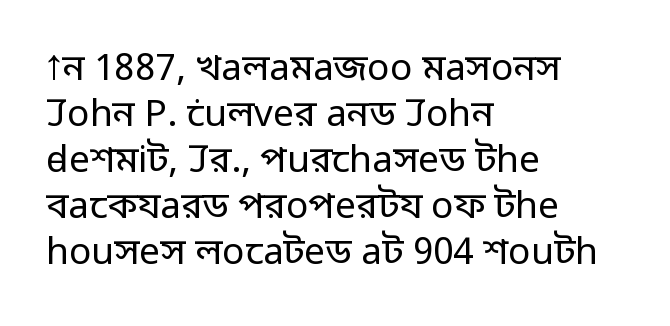
{"serif": "no", "italic": "no", "bold": "no", "weight": "regular", "width": "normal", "stroke_contrast": "low", "x_height": "medium", "monospaced": "no", "underline": "no", "align": "left", "line_spacing_ratio": 1.24, "letter_spacing": "normal", "letter_spacing_em": 0.0, "glyph_px": 37}
